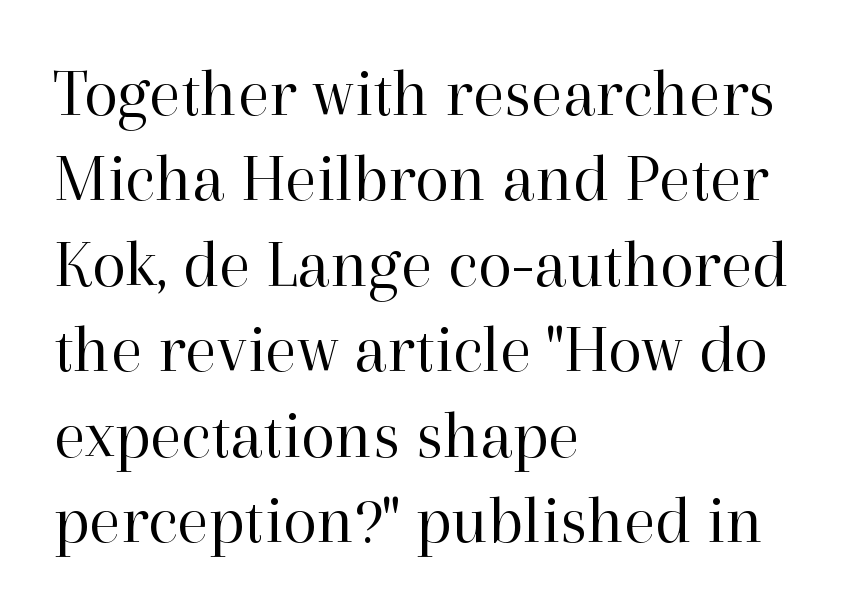
Students, note that the glyphs here touch the page at normal intervals. Rendered with straight, roman letterforms. Type without underlining. A light-to-regular cut is what we see here.
